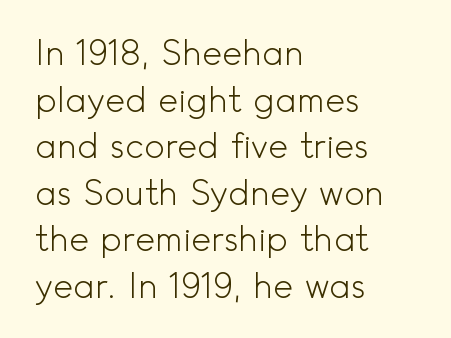
Q: Is the text bold? A: No.
Q: Is the text italic (slanted)? A: No, it is upright.
Q: Is the typeface a serif or a sans-serif typeface? A: Sans-serif.
Q: Is the text underlined? A: No.
Q: How is the paragraph aligned? A: Left-aligned.
Q: Is the spacing between letters normal or unusually wide? A: Normal.
Q: Is the spacing between lines tight, normal or loose? A: Normal.
Q: Width (condensed, normal, or wide)? A: Normal.
Q: x-height? A: Small.
Q: Monospaced? A: No.
